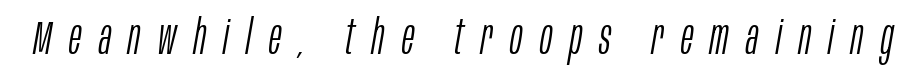
{"italic": "yes", "lean": "right", "slant_degrees": 10, "bold": "no", "weight": "light", "width": "condensed", "stroke_contrast": "low", "x_height": "large", "monospaced": "no", "underline": "no", "letter_spacing": "wide", "letter_spacing_em": 0.37, "glyph_px": 47}
